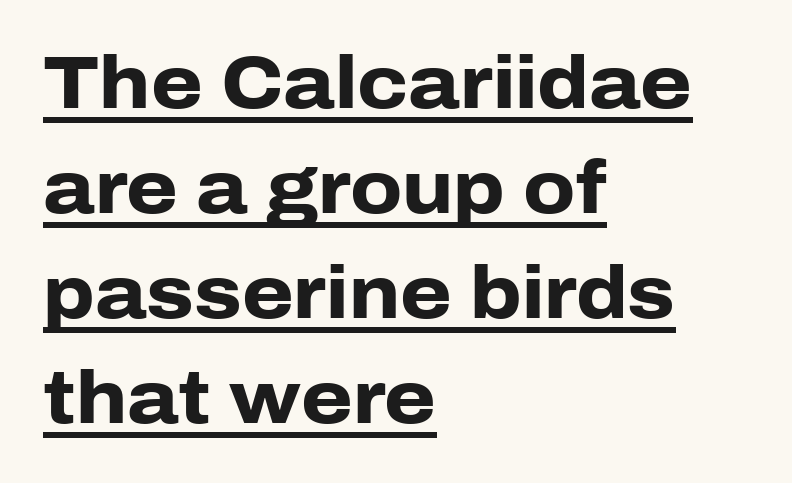
The image shows 74 px heavy sans-serif type, upright; set left-aligned, normal line spacing (1.42x), normal letter spacing, underlined; low stroke contrast and a medium x-height.
